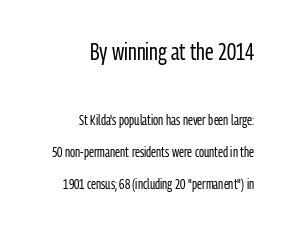
{"italic": "no", "bold": "no", "underline": "no", "align": "right", "line_spacing": "loose", "line_spacing_ratio": 2.31, "letter_spacing": "normal", "letter_spacing_em": 0.0, "larger_block": "first", "size_ratio": 1.71, "glyph_px": 24}
